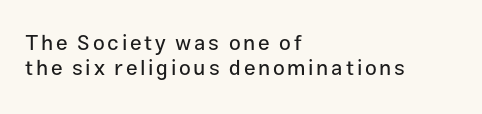
{"italic": "no", "underline": "no", "align": "left", "line_spacing_ratio": 1.21, "glyph_px": 21}
